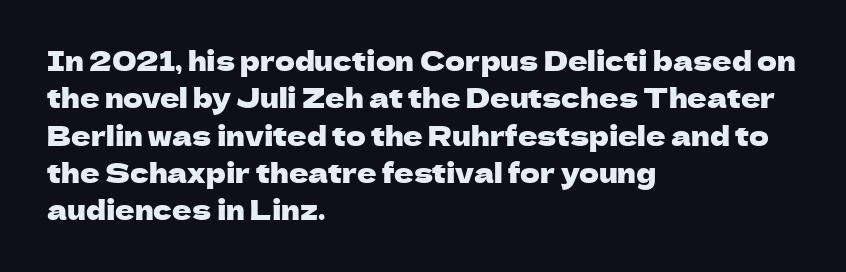
{"italic": "no", "underline": "no", "align": "left", "line_spacing": "normal", "line_spacing_ratio": 1.38, "letter_spacing": "normal", "letter_spacing_em": 0.0, "glyph_px": 27}
